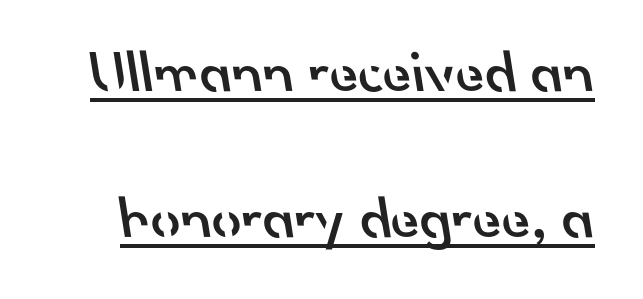
Q: Is the text bold? A: Semi-bold.
Q: Is the typeface a serif or a sans-serif typeface? A: Sans-serif.
Q: Is the text underlined? A: Yes.
Q: Is the spacing between letters normal or unusually wide? A: Normal.
Q: Is the spacing between lines tight, normal or loose? A: Loose.
Q: Width (condensed, normal, or wide)? A: Normal.
Q: Stroke contrast? A: Low.
Q: x-height? A: Small.
Q: Monospaced? A: No.
